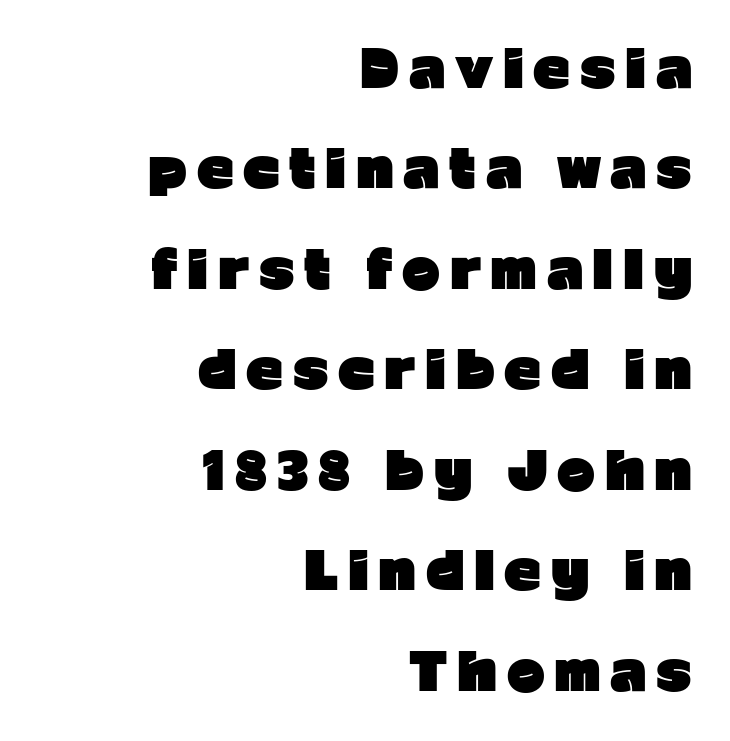
Q: Is the text bold? A: Yes.
Q: Is the text italic (slanted)? A: No, it is upright.
Q: Is the typeface a serif or a sans-serif typeface? A: Sans-serif.
Q: Is the text underlined? A: No.
Q: How is the paragraph aligned? A: Right-aligned.
Q: Is the spacing between lines tight, normal or loose? A: Loose.
Q: Width (condensed, normal, or wide)? A: Normal.
Q: Stroke contrast? A: Low.
Q: x-height? A: Medium.
Q: Monospaced? A: No.
